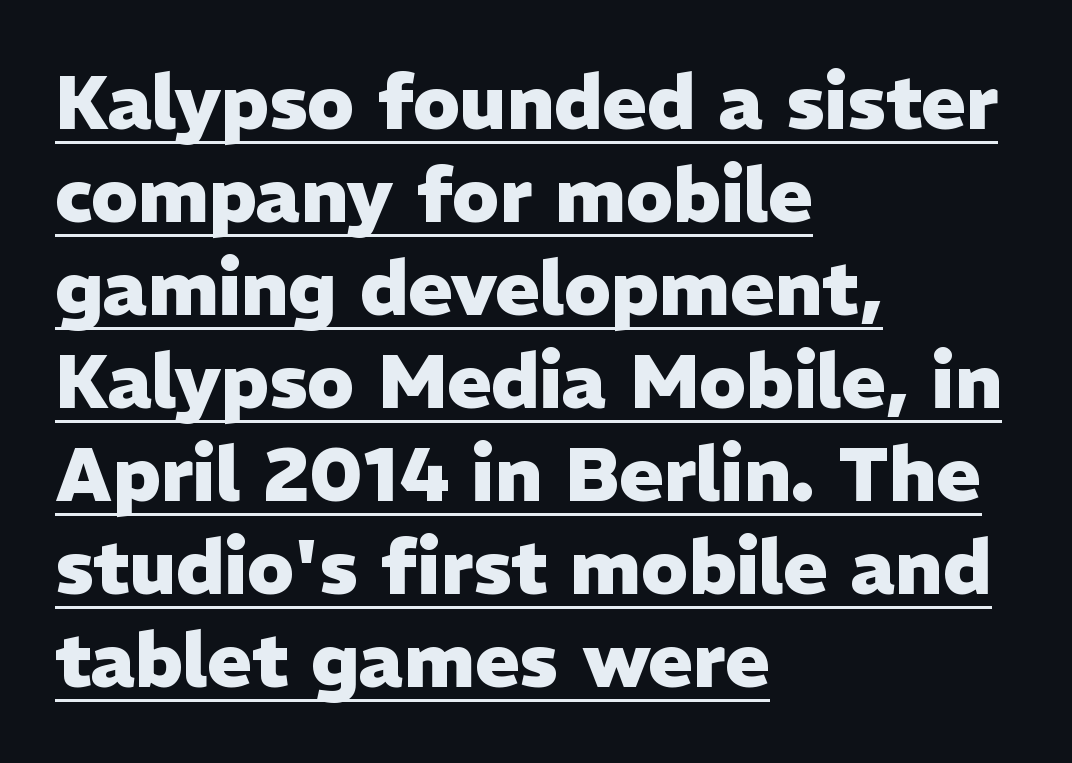
{"serif": "no", "italic": "no", "bold": "yes", "weight": "heavy", "width": "normal", "stroke_contrast": "low", "x_height": "medium", "monospaced": "no", "underline": "yes", "align": "left", "line_spacing_ratio": 1.24, "letter_spacing": "normal", "letter_spacing_em": 0.0, "glyph_px": 75}
